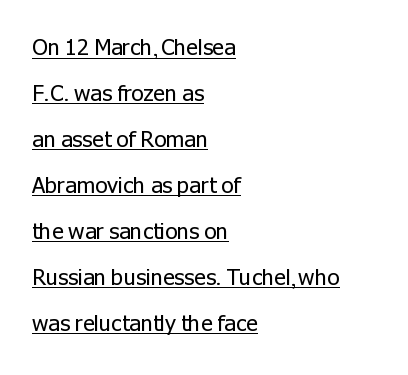
Each stroke keeps to a modest, everyday thickness or less. Check the space under the baseline: a stroke is drawn there. Designer's note — italics off, roman on. The text block is weighted toward the left margin, trailing off unevenly rightward. Words appear dense and cohesive because spacing is normal.
